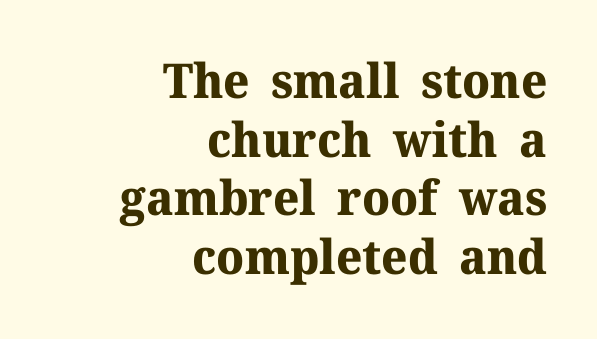
The image shows 48 px bold serif type, upright; set right-aligned, line spacing 1.22x, normal letter spacing, not underlined; medium stroke contrast and a medium x-height.
